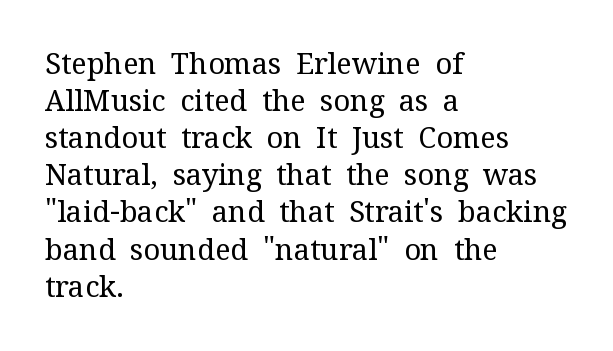
No word sits above an underline. Which margin do the lines hug? The left one — the right edge is uneven. Is this a sans? No — the strokes have serifs. Is the letter spacing exaggerated? No — it looks like the ordinary default.
